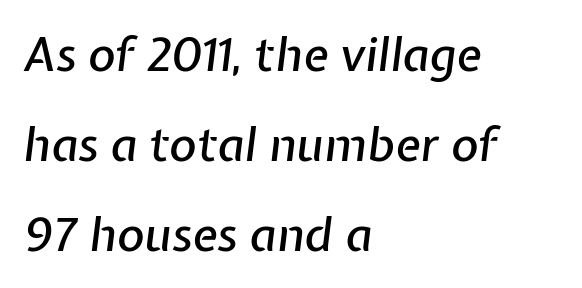
Q: Is the text italic (slanted)? A: Yes, it leans right by about 7 degrees.
Q: Is the text underlined? A: No.
Q: How is the paragraph aligned? A: Left-aligned.
Q: Is the spacing between letters normal or unusually wide? A: Normal.
Q: Is the spacing between lines tight, normal or loose? A: Loose.
Q: Width (condensed, normal, or wide)? A: Normal.
Q: Stroke contrast? A: Low.
Q: x-height? A: Medium.
Q: Monospaced? A: No.
